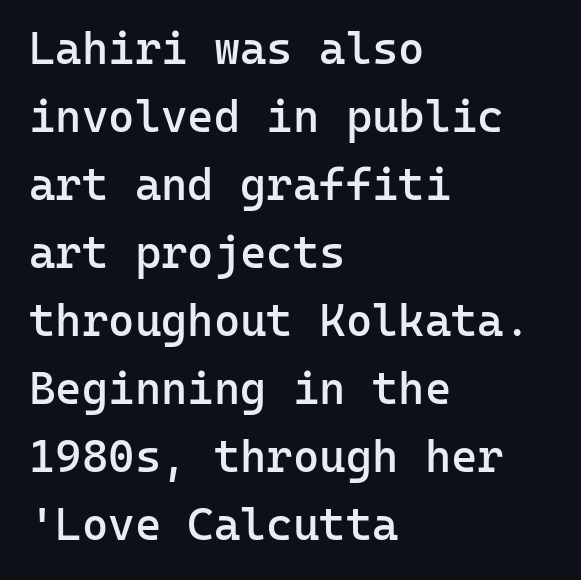
The image shows 45 px semibold sans-serif type, upright, monospaced; set left-aligned, normal line spacing (1.51x), normal letter spacing, not underlined; low stroke contrast and a medium x-height.
